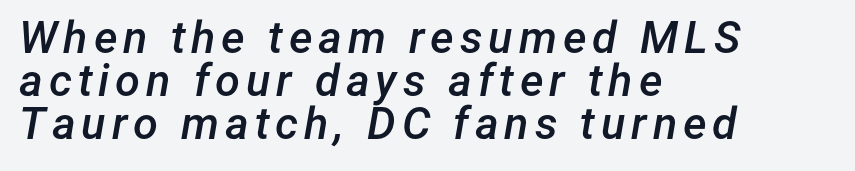
{"italic": "yes", "lean": "right", "slant_degrees": 12, "bold": "semi", "weight": "semibold", "width": "normal", "stroke_contrast": "low", "x_height": "medium", "monospaced": "no", "underline": "no", "align": "left", "line_spacing": "tight", "line_spacing_ratio": 0.96, "glyph_px": 45}
